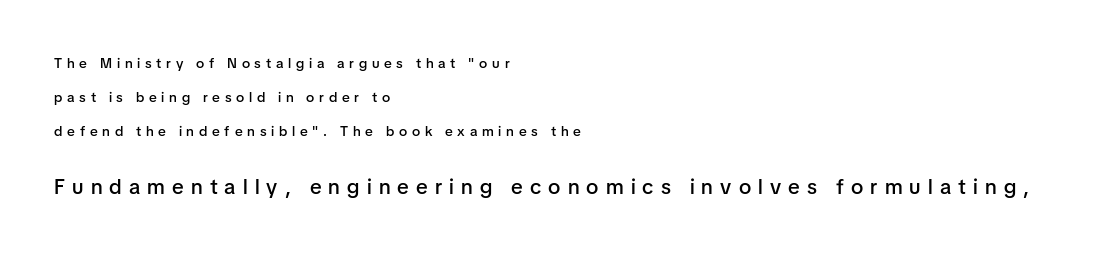
Interline gaps are noticeably wide in this sample. Line beginnings align vertically; line endings do not. Typesetter's note — lower block bumped up in size, upper block left smaller. When letters stand straight like this, we call the style roman or upright. Decoration check: the copy has no underline.
